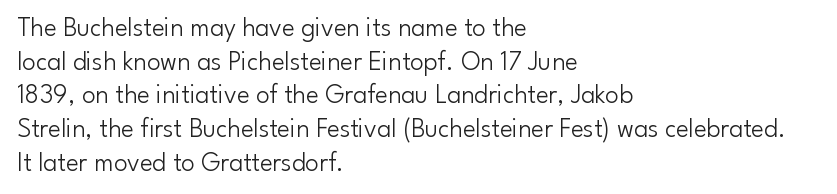
{"italic": "no", "bold": "no", "underline": "no", "align": "left", "line_spacing": "normal", "line_spacing_ratio": 1.25, "letter_spacing": "normal", "letter_spacing_em": 0.0, "glyph_px": 27}
